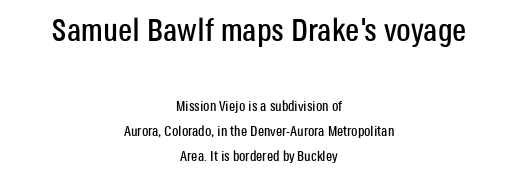
Here the designer chose a conventional face with non-uniform glyph widths. Caption: upper text group enlarged, lower text group reduced. In terms of letterform style, serifs are entirely absent. A typesetter would mark this as roman, not italic.
